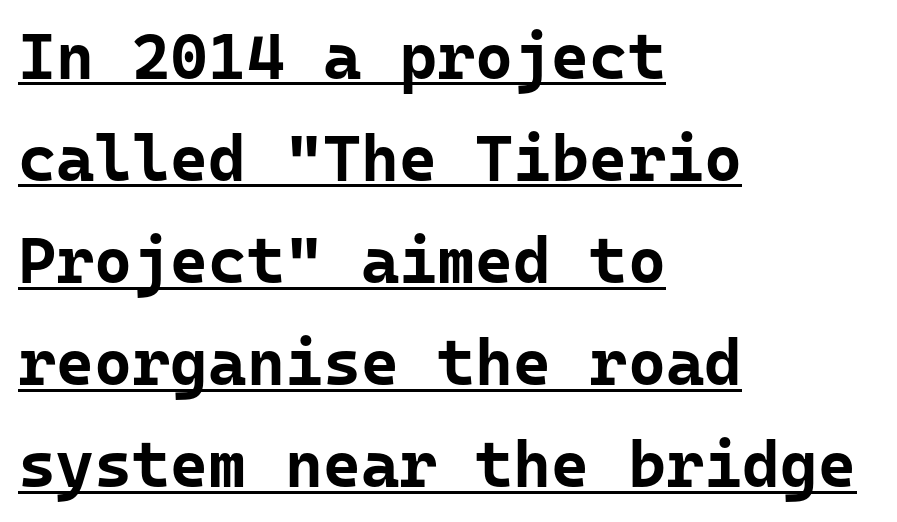
Tracking here is standard; glyphs follow each other at the usual distance. Underline: present. Fixed-width glyphs throughout — classic coding-font behaviour. Summary of vertical rhythm: regular, with standard interline spacing. Posture: straight, roman, zero tilt. Alignment: flush left.
